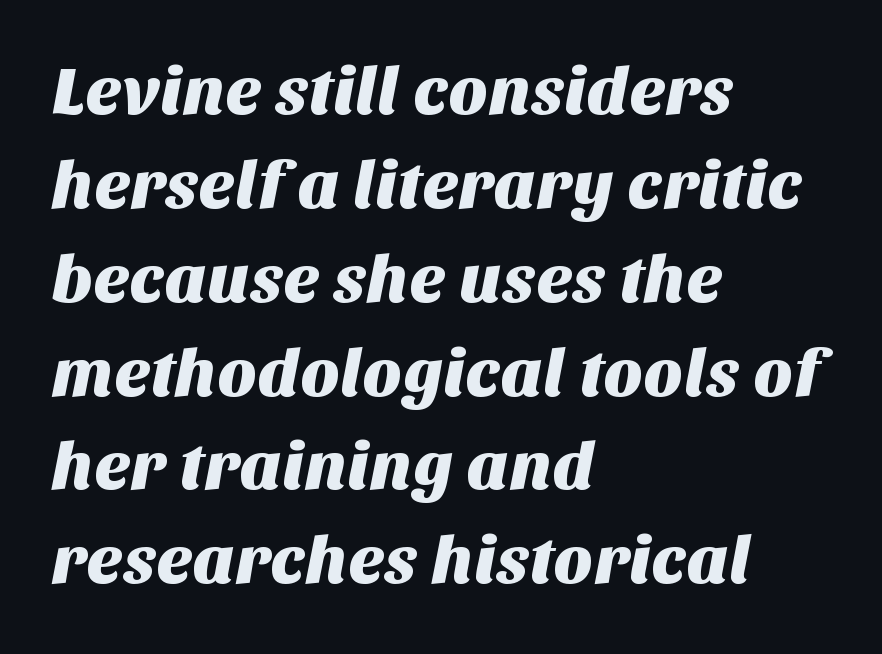
The image shows 68 px sans-serif type; set left-aligned, normal line spacing (1.38x), normal letter spacing, not underlined; medium stroke contrast and a large x-height.
